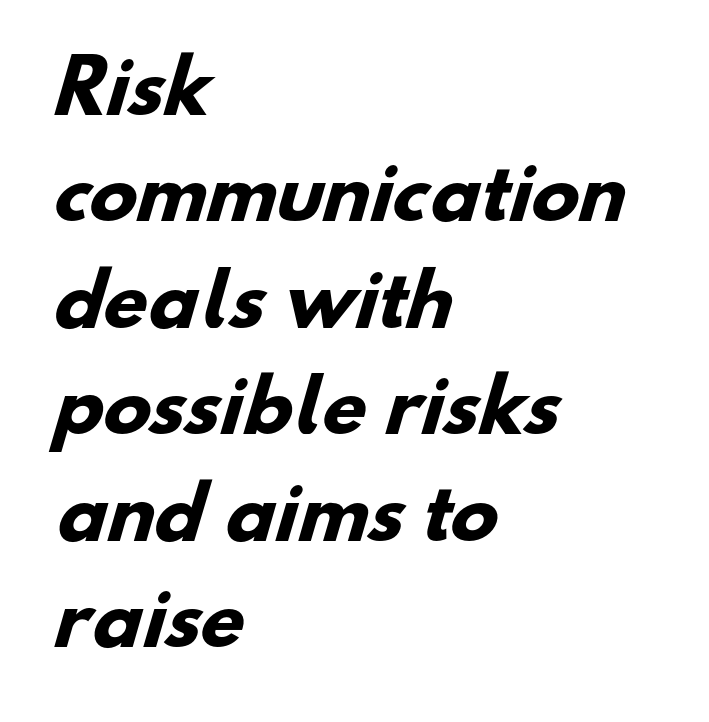
The image shows 71 px heavy sans-serif type; set left-aligned, normal line spacing (1.5x), normal letter spacing, not underlined; low stroke contrast and a small x-height.
